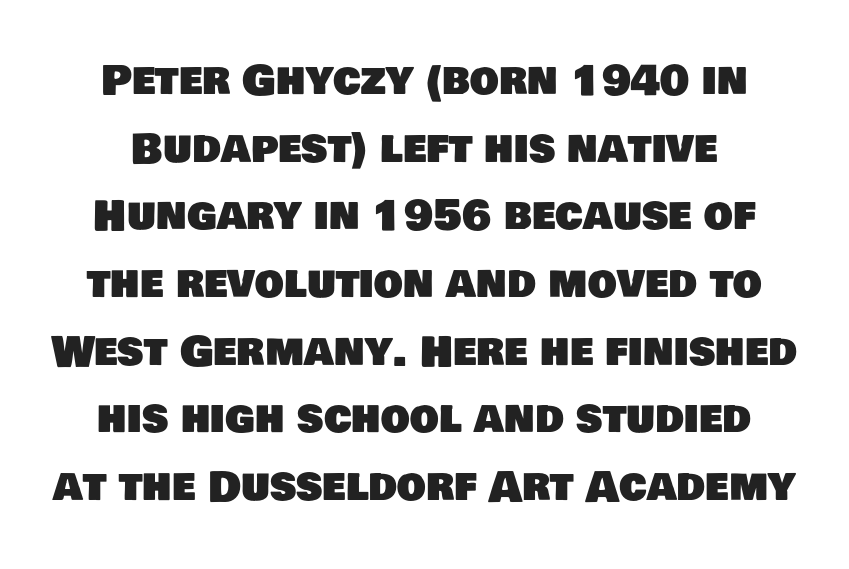
The vertical gap from one line to the next is medium. The rendering uses natural spacing where letterforms have individual widths. Regarding serifs, this sample does without them. Each word holds together tightly as a unit, with standard inter-letter gaps. Descenders are the only things crossing below the line.
